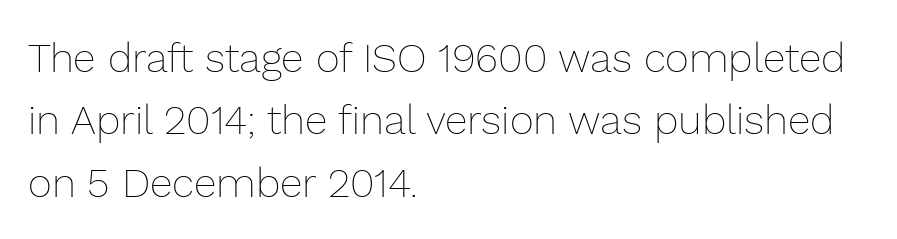
{"italic": "no", "bold": "no", "weight": "thin", "width": "normal", "stroke_contrast": "low", "x_height": "medium", "monospaced": "no", "underline": "no", "align": "left", "line_spacing": "normal", "line_spacing_ratio": 1.52, "letter_spacing": "normal", "letter_spacing_em": 0.0, "glyph_px": 41}
